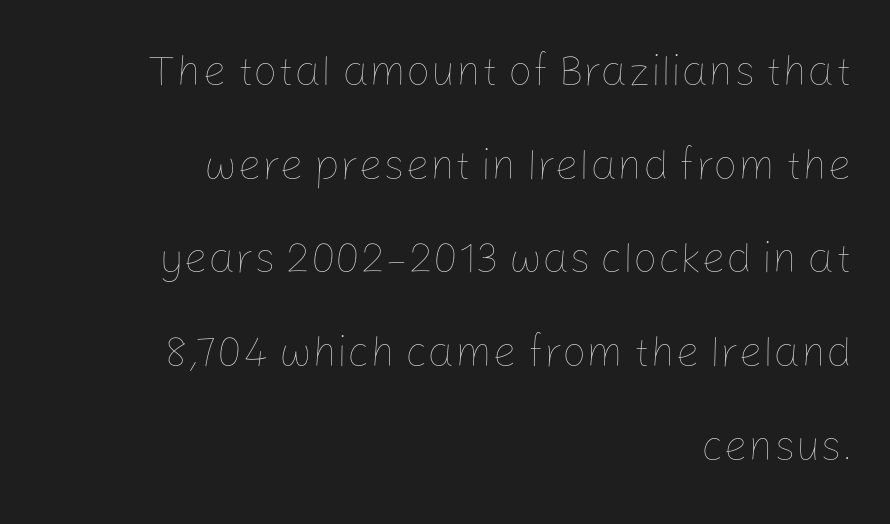
All the whitespace from short lines collects on the left. Compared with typical body copy, the letter spacing here is the same. Only glyphs here, with clear space below each row. You could not count columns in this text — the font is proportionally spaced. Do the letters lean? They stand straight.
